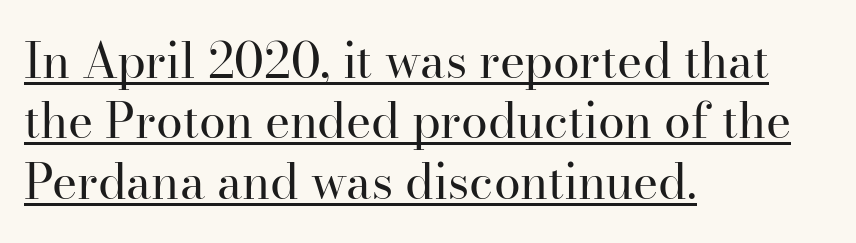
The image shows 48 px regular-weight serif type, upright; set left-aligned, normal line spacing (1.26x), normal letter spacing, underlined; high stroke contrast and a small x-height.
